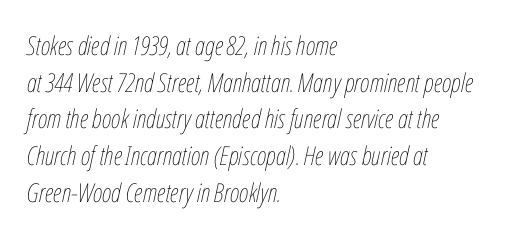
Q: Is the text bold? A: No.
Q: Is the text italic (slanted)? A: Yes, it leans right by about 12 degrees.
Q: Is the text underlined? A: No.
Q: How is the paragraph aligned? A: Left-aligned.
Q: Is the spacing between letters normal or unusually wide? A: Normal.
Q: Is the spacing between lines tight, normal or loose? A: Normal.
